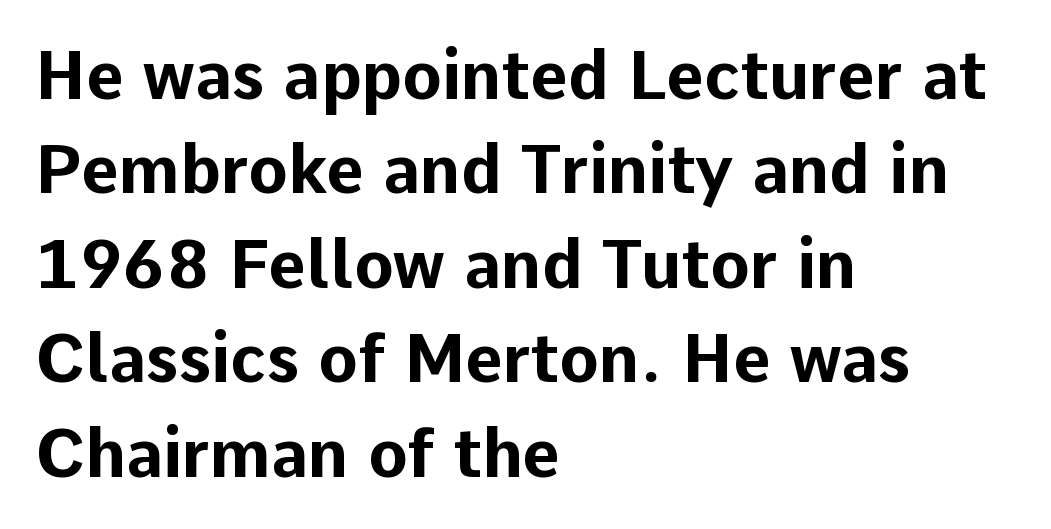
Q: Is the text bold? A: Yes.
Q: Is the text italic (slanted)? A: No, it is upright.
Q: Is the typeface a serif or a sans-serif typeface? A: Sans-serif.
Q: Is the text underlined? A: No.
Q: How is the paragraph aligned? A: Left-aligned.
Q: Is the spacing between letters normal or unusually wide? A: Normal.
Q: Is the spacing between lines tight, normal or loose? A: Normal.
Q: Width (condensed, normal, or wide)? A: Normal.
Q: Stroke contrast? A: Low.
Q: x-height? A: Medium.
Q: Monospaced? A: No.
